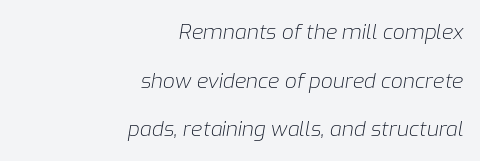
The image shows 21 px text type, italic (leaning right); set right-aligned, loose line spacing (2.31x), normal letter spacing, not underlined.
